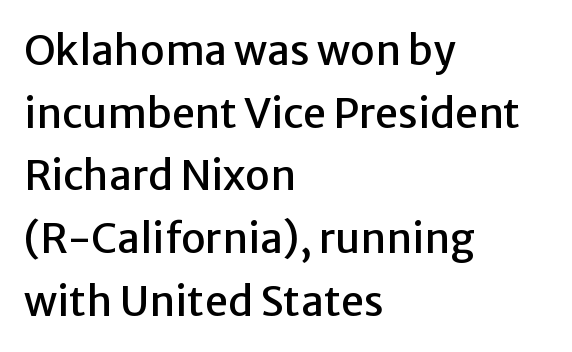
Is the block centered? No — it sits flush against the left margin. A typesetter would call this proportional, since set widths differ per character. This rendering leaves character spacing at its baseline value. Has an underline been added? It has not. Note: no serifs on the glyphs. Is there much room between lines? A standard amount, neither cramped nor airy.
